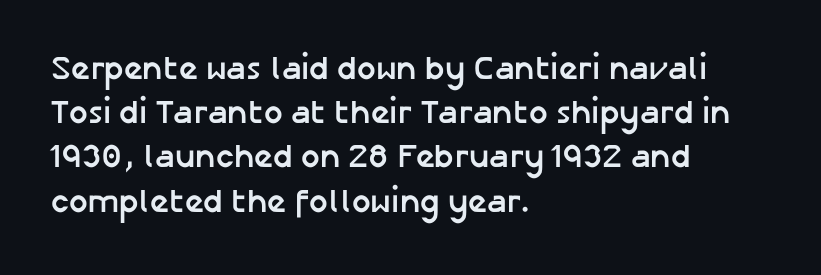
The image shows 33 px semibold sans-serif type, upright; set left-aligned, normal line spacing (1.34x), normal letter spacing, not underlined; low stroke contrast and a medium x-height.
